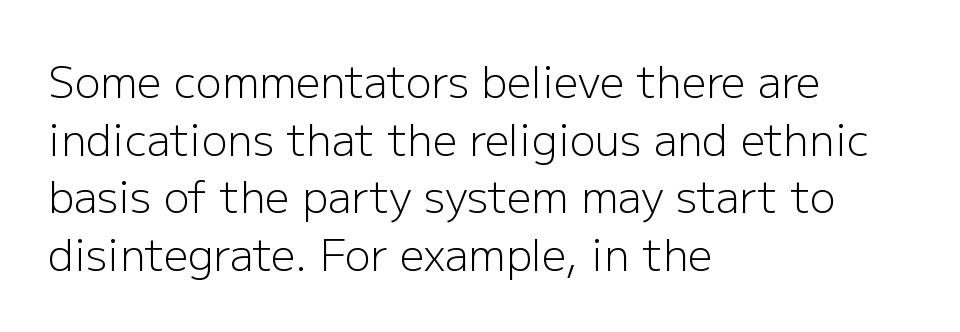
Left-aligned paragraph, ragged on the right. Grotesque or geometric, the face here clearly has no serifs. Every character sits straight up, as roman type does. Leading matches the norm, producing a regular column. Inter-character spacing is left at the font's built-in metrics. Here the designer chose a conventional face with non-uniform glyph widths.
